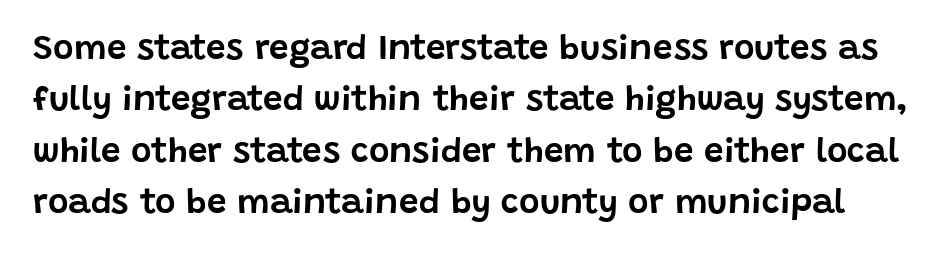
Q: Is the text italic (slanted)? A: No, it is upright.
Q: Is the typeface a serif or a sans-serif typeface? A: Sans-serif.
Q: Is the text underlined? A: No.
Q: Is the spacing between letters normal or unusually wide? A: Normal.
Q: Is the spacing between lines tight, normal or loose? A: Normal.
Q: Width (condensed, normal, or wide)? A: Normal.
Q: Stroke contrast? A: Low.
Q: x-height? A: Large.
Q: Monospaced? A: No.
